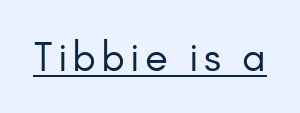
The image shows 42 px regular-weight sans-serif type, upright; set underlined; low stroke contrast and a small x-height.
